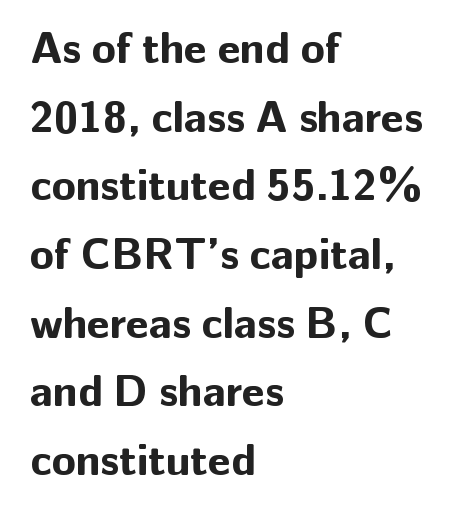
Observe the ordinary spacing: letters are neighbours, not strangers. The rendering uses natural spacing where letterforms have individual widths. Leading matches the norm, producing a regular column. You can tell it's not italic because the verticals are truly vertical. Compared with a centered layout, this one pins lines to the left instead.
